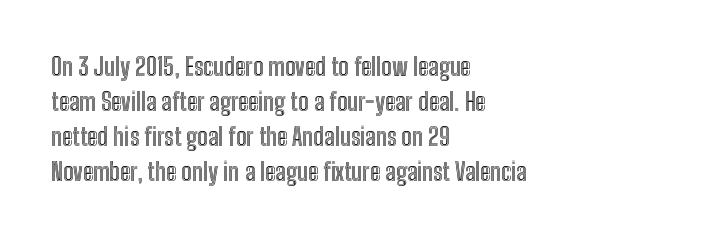
Q: Is the text italic (slanted)? A: No, it is upright.
Q: Is the text underlined? A: No.
Q: How is the paragraph aligned? A: Left-aligned.
Q: Is the spacing between letters normal or unusually wide? A: Normal.
Q: Is the spacing between lines tight, normal or loose? A: Normal.
